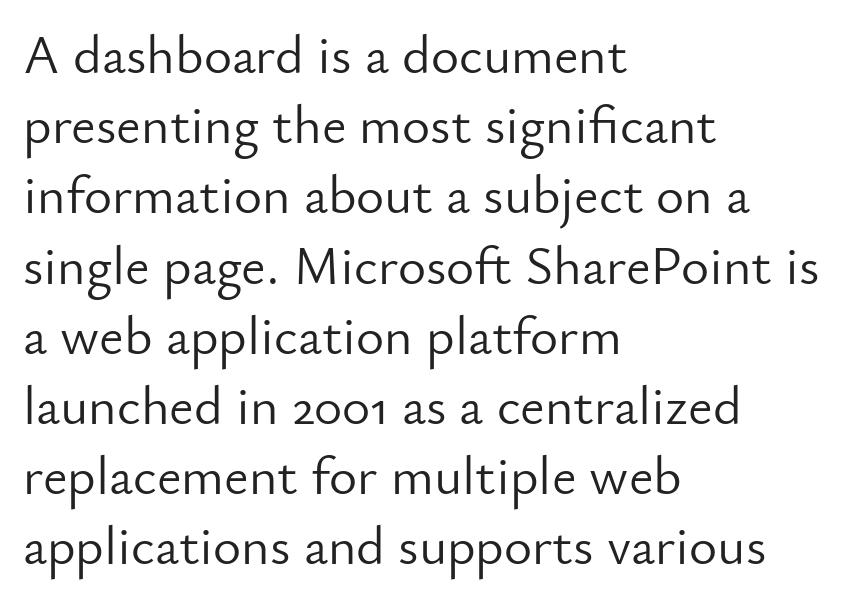
If you drew a line through each stem, it would be perfectly vertical. These lines are rendered in a variable-pitch font. The typeface chosen for these lines omits serifs. The weight would be labelled regular, book, light, or lighter still.
